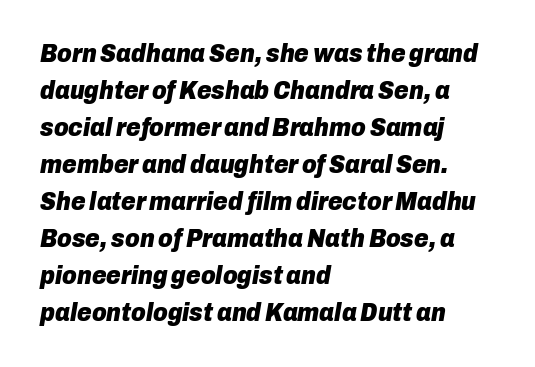
The image shows 25 px bold type, italic (leaning right); set left-aligned, normal line spacing (1.48x), normal letter spacing, not underlined.
